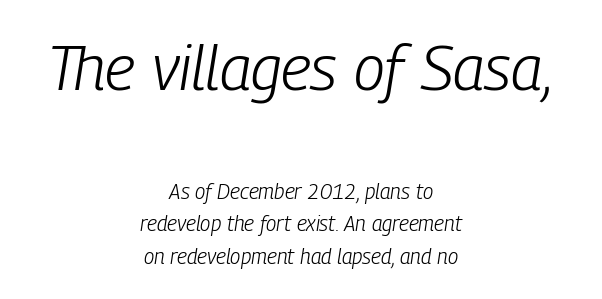
These lines are rendered in a variable-pitch font. Does the leading feel generous? No, just average. Between these two stacked blocks, the higher one wins on size. Observe the ordinary spacing: letters are neighbours, not strangers.
